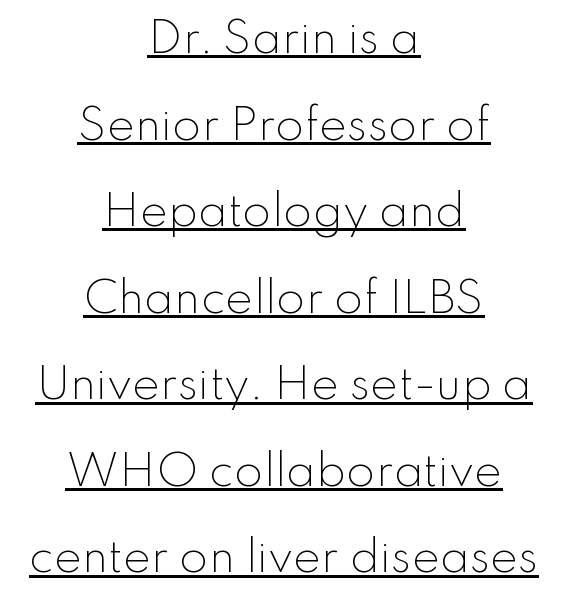
{"serif": "no", "italic": "no", "bold": "no", "weight": "light", "width": "normal", "stroke_contrast": "low", "x_height": "small", "monospaced": "no", "underline": "yes", "align": "center", "line_spacing": "loose", "line_spacing_ratio": 2.06, "letter_spacing": "normal", "letter_spacing_em": 0.0, "glyph_px": 42}
